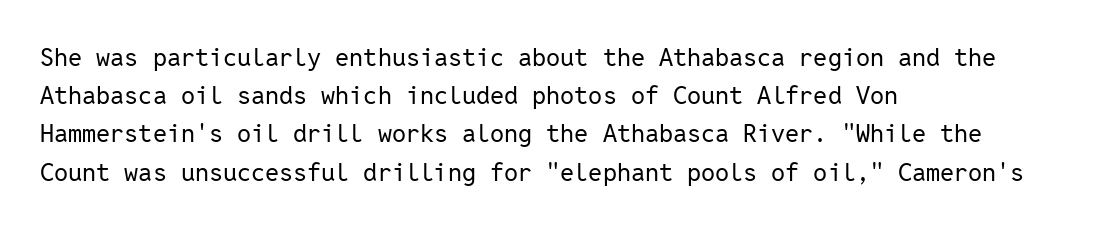
{"italic": "no", "bold": "no", "underline": "no", "align": "left", "line_spacing": "normal", "line_spacing_ratio": 1.53, "letter_spacing": "normal", "letter_spacing_em": 0.0, "glyph_px": 25}
